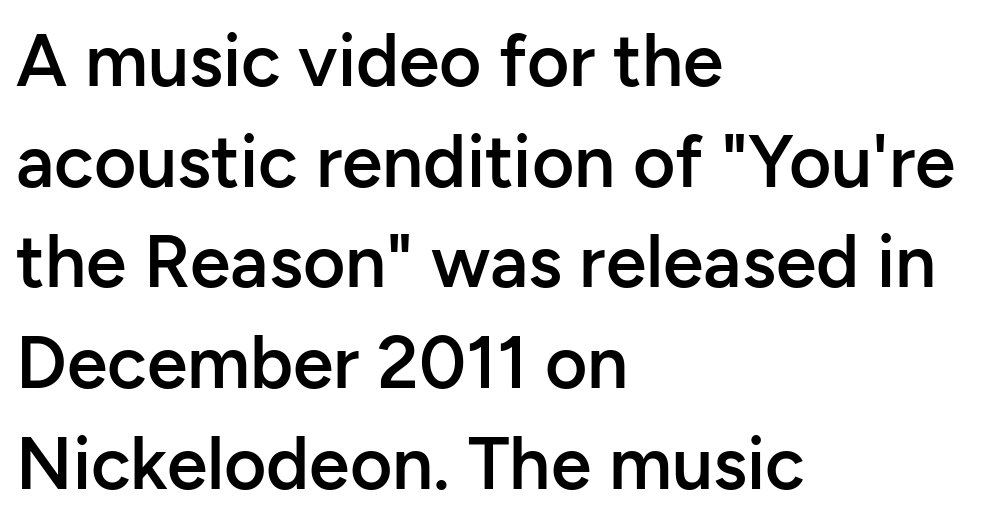
Q: Is the text bold? A: Semi-bold.
Q: Is the text italic (slanted)? A: No, it is upright.
Q: Is the typeface a serif or a sans-serif typeface? A: Sans-serif.
Q: Is the text underlined? A: No.
Q: How is the paragraph aligned? A: Left-aligned.
Q: Is the spacing between letters normal or unusually wide? A: Normal.
Q: Is the spacing between lines tight, normal or loose? A: Normal.
Q: Width (condensed, normal, or wide)? A: Normal.
Q: Stroke contrast? A: Low.
Q: x-height? A: Medium.
Q: Monospaced? A: No.
